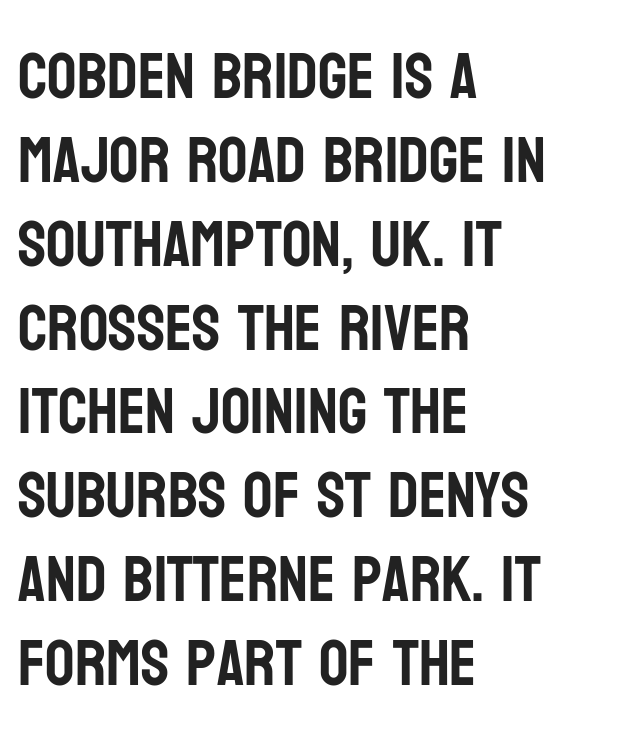
Q: Is the text italic (slanted)? A: No, it is upright.
Q: Is the typeface a serif or a sans-serif typeface? A: Sans-serif.
Q: Is the text underlined? A: No.
Q: How is the paragraph aligned? A: Left-aligned.
Q: Is the spacing between letters normal or unusually wide? A: Normal.
Q: Is the spacing between lines tight, normal or loose? A: Normal.
Q: Width (condensed, normal, or wide)? A: Condensed.
Q: Stroke contrast? A: Low.
Q: x-height? A: Large.
Q: Monospaced? A: No.
